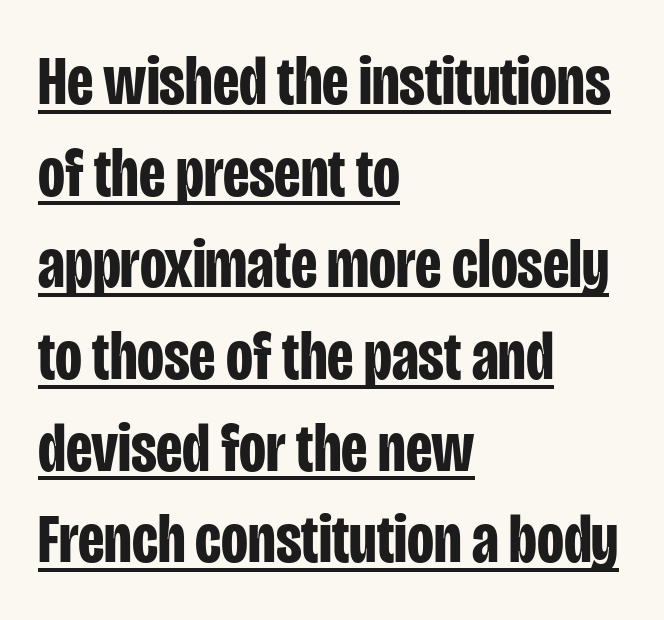
The image shows 70 px bold, condensed sans-serif type, upright; set left-aligned, normal line spacing (1.31x), normal letter spacing, underlined; low stroke contrast and a large x-height.
